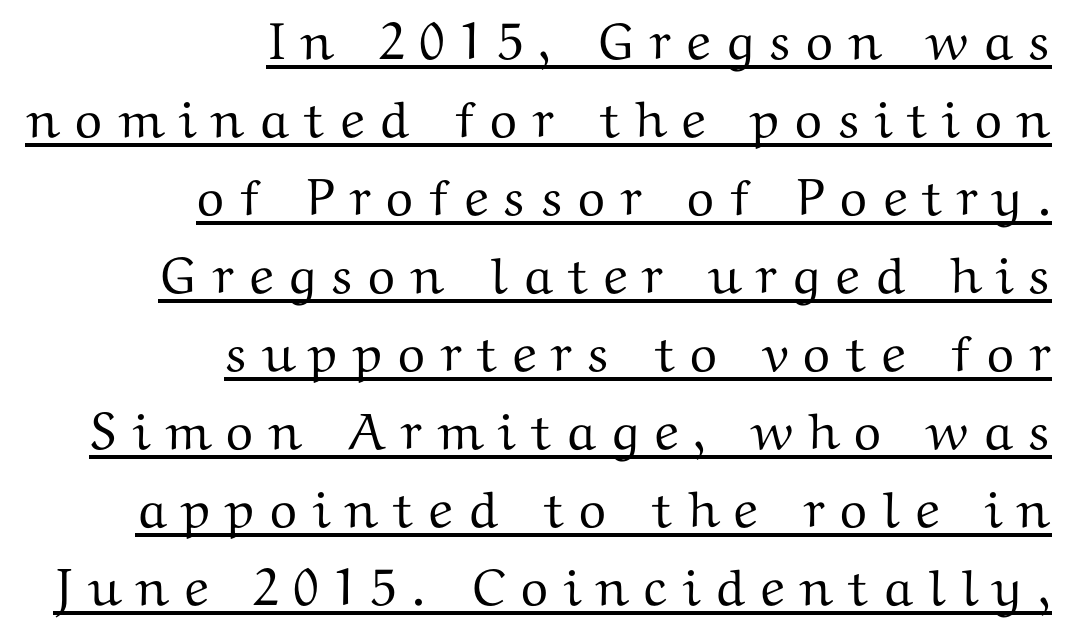
The image shows 52 px wide serif type, upright; set right-aligned, normal line spacing (1.5x), unusually wide letter spacing (+0.26 em), underlined; medium stroke contrast and a medium x-height.
